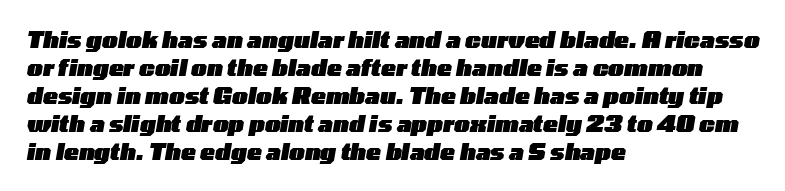
{"italic": "yes", "lean": "right", "slant_degrees": 10, "bold": "yes", "underline": "no", "align": "left", "line_spacing": "normal", "line_spacing_ratio": 1.27, "letter_spacing": "normal", "letter_spacing_em": 0.0, "glyph_px": 22}
